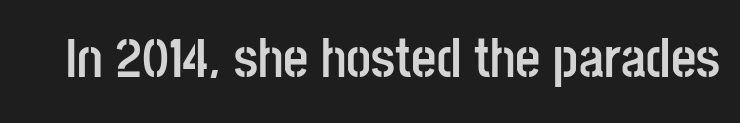
{"serif": "no", "italic": "no", "bold": "yes", "weight": "semibold", "width": "condensed", "stroke_contrast": "low", "x_height": "large", "monospaced": "no", "underline": "no", "letter_spacing": "normal", "letter_spacing_em": 0.0, "glyph_px": 55}
